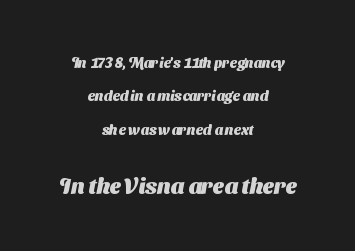
Q: Is the text bold? A: Yes.
Q: Is the text underlined? A: No.
Q: How is the paragraph aligned? A: Centered.
Q: Is the spacing between letters normal or unusually wide? A: Normal.
Q: Is the spacing between lines tight, normal or loose? A: Loose.
Q: Which block of text is set in a larger size, the first (top) or the second (bottom)? A: The second (bottom) one.
